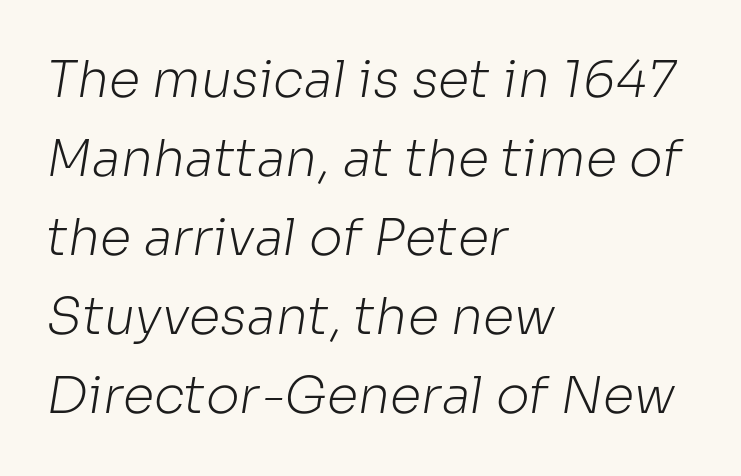
Q: Is the text bold? A: No.
Q: Is the typeface a serif or a sans-serif typeface? A: Sans-serif.
Q: Is the text underlined? A: No.
Q: How is the paragraph aligned? A: Left-aligned.
Q: Is the spacing between letters normal or unusually wide? A: Normal.
Q: Is the spacing between lines tight, normal or loose? A: Normal.
Q: Width (condensed, normal, or wide)? A: Normal.
Q: Stroke contrast? A: Low.
Q: x-height? A: Medium.
Q: Monospaced? A: No.
